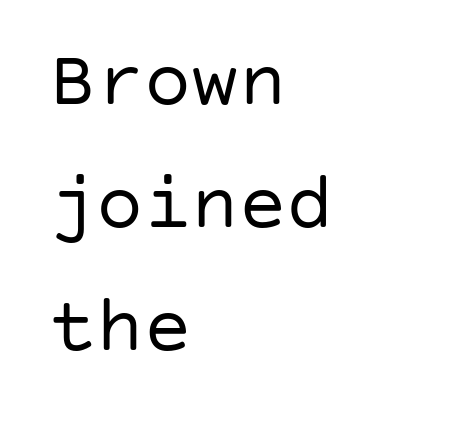
Q: Is the text bold? A: No.
Q: Is the text italic (slanted)? A: No, it is upright.
Q: Is the typeface a serif or a sans-serif typeface? A: Sans-serif.
Q: Is the text underlined? A: No.
Q: How is the paragraph aligned? A: Left-aligned.
Q: Is the spacing between letters normal or unusually wide? A: Normal.
Q: Is the spacing between lines tight, normal or loose? A: Normal.
Q: Width (condensed, normal, or wide)? A: Normal.
Q: Stroke contrast? A: Low.
Q: x-height? A: Large.
